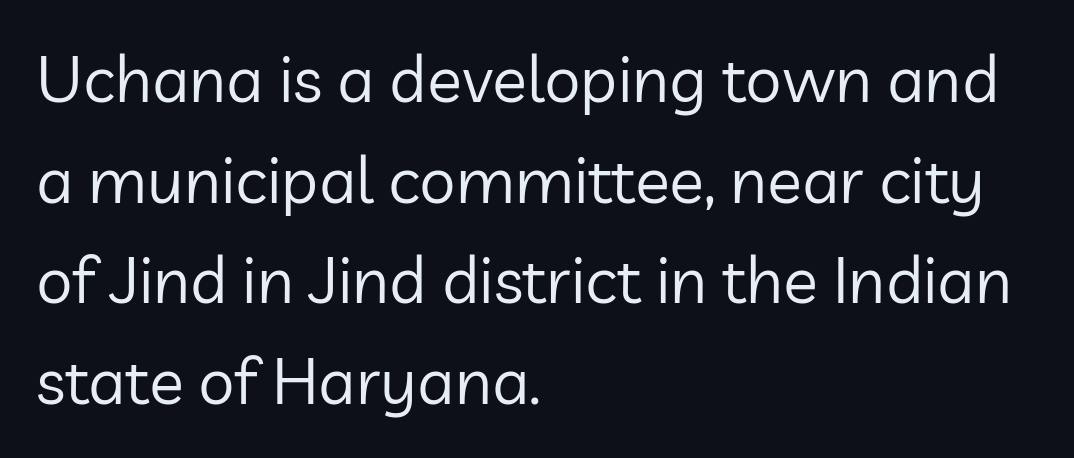
Visually the block forms a straight wall on the left and a jagged coastline on the right. Does the leading feel generous? No, just average. Character widths vary here, with narrow letters taking less room than wide ones. Letters rest on an invisible, unmarked baseline. These glyphs show unthickened strokes, regular width or finer.
